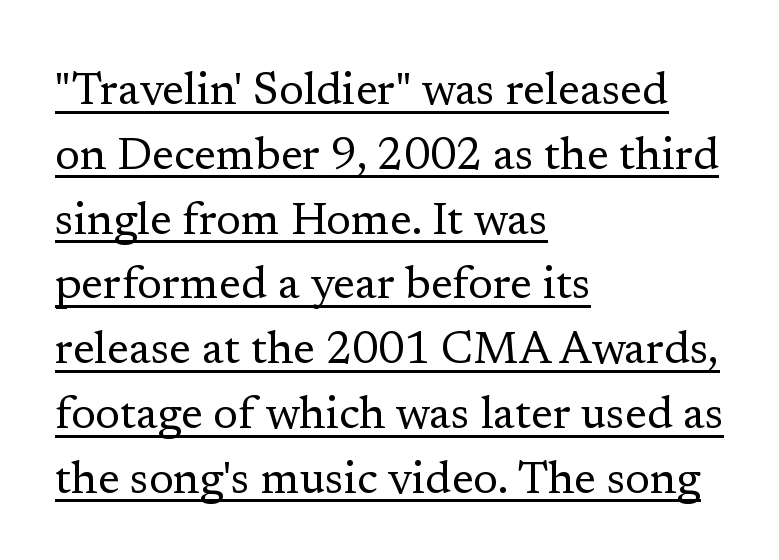
{"serif": "yes", "italic": "no", "bold": "no", "weight": "regular", "width": "normal", "stroke_contrast": "low", "x_height": "medium", "monospaced": "no", "underline": "yes", "align": "left", "line_spacing": "normal", "line_spacing_ratio": 1.44, "letter_spacing": "normal", "letter_spacing_em": 0.0, "glyph_px": 45}
